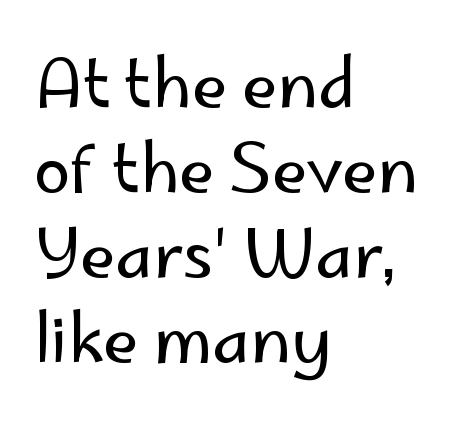
{"serif": "no", "italic": "no", "bold": "no", "weight": "regular", "width": "normal", "stroke_contrast": "low", "x_height": "small", "monospaced": "no", "underline": "no", "align": "left", "line_spacing": "normal", "line_spacing_ratio": 1.29, "letter_spacing": "normal", "letter_spacing_em": 0.0, "glyph_px": 66}
